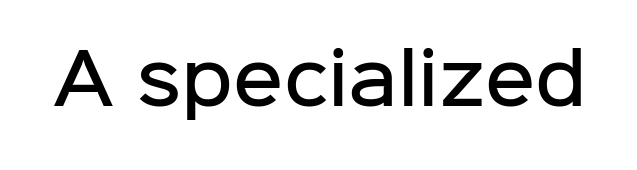
Q: Is the text bold? A: Semi-bold.
Q: Is the text italic (slanted)? A: No, it is upright.
Q: Is the typeface a serif or a sans-serif typeface? A: Sans-serif.
Q: Is the text underlined? A: No.
Q: Is the spacing between letters normal or unusually wide? A: Normal.
Q: Width (condensed, normal, or wide)? A: Normal.
Q: Stroke contrast? A: Low.
Q: x-height? A: Medium.
Q: Monospaced? A: No.
